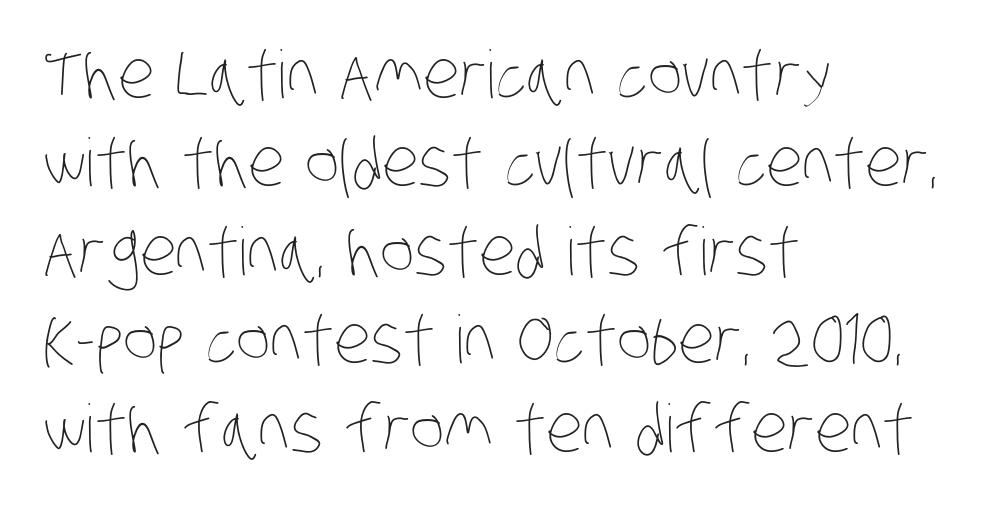
Letter spacing: default. The block of text has a typical density, with ordinary space between rows. Short and long lines alike share a common starting point at left. Words float on clear page, feet unadorned.
